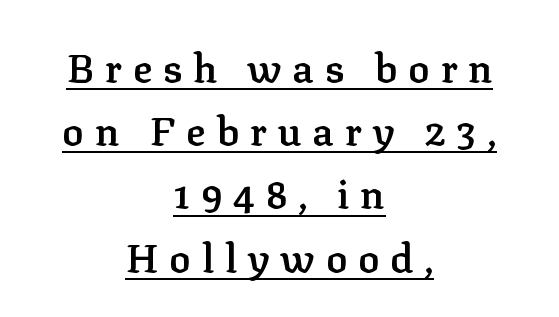
Q: Is the text bold? A: Semi-bold.
Q: Is the text italic (slanted)? A: No, it is upright.
Q: Is the typeface a serif or a sans-serif typeface? A: Serif.
Q: Is the text underlined? A: Yes.
Q: How is the paragraph aligned? A: Centered.
Q: Is the spacing between letters normal or unusually wide? A: Unusually wide.
Q: Is the spacing between lines tight, normal or loose? A: Normal.
Q: Width (condensed, normal, or wide)? A: Normal.
Q: Stroke contrast? A: Low.
Q: x-height? A: Medium.
Q: Monospaced? A: No.
